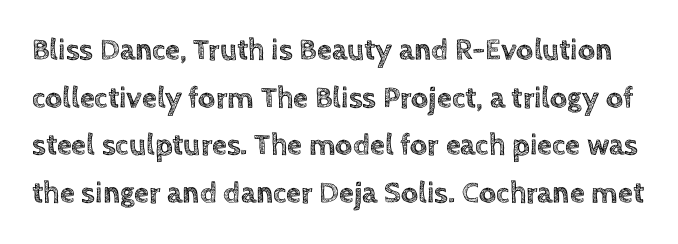
Q: Is the text italic (slanted)? A: No, it is upright.
Q: Is the text underlined? A: No.
Q: Is the spacing between letters normal or unusually wide? A: Normal.
Q: Is the spacing between lines tight, normal or loose? A: Normal.
Q: Width (condensed, normal, or wide)? A: Normal.
Q: x-height? A: Large.
Q: Monospaced? A: No.
